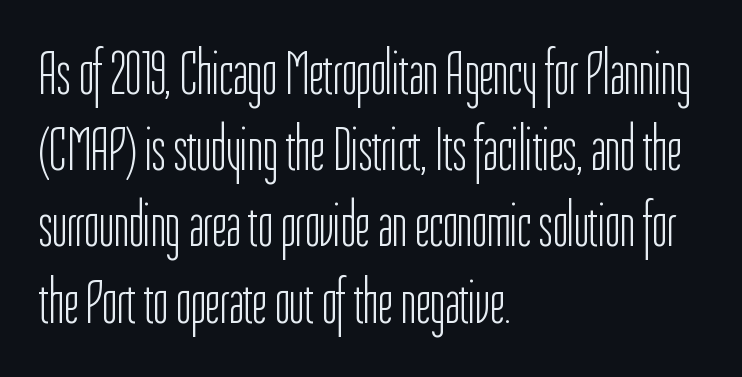
The image shows 63 px light, condensed sans-serif type, upright; set left-aligned, line spacing 1.21x, normal letter spacing, not underlined; low stroke contrast and a medium x-height.
